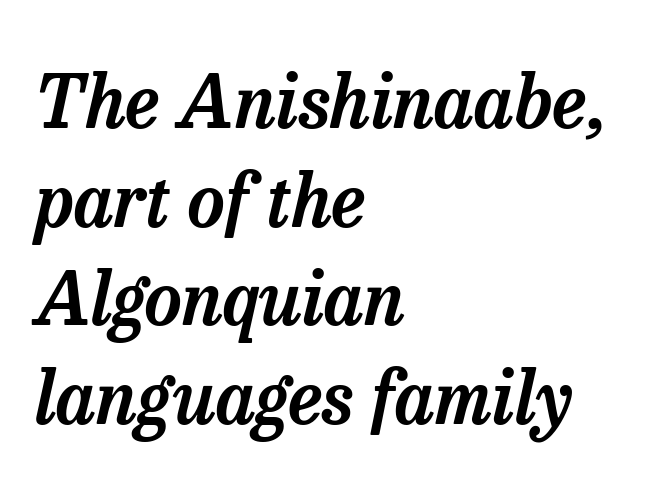
The image shows 73 px serif type, italic (leaning right); set left-aligned, normal line spacing (1.35x), normal letter spacing, not underlined; low stroke contrast and a medium x-height.
